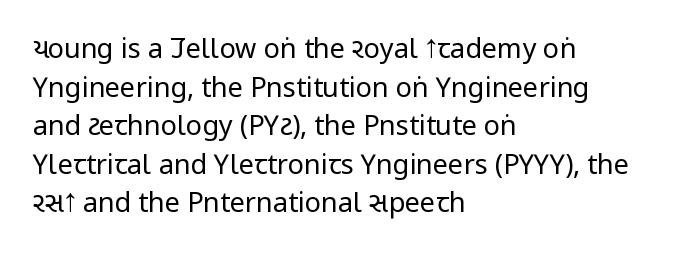
The image shows 27 px text type, upright; set left-aligned, normal line spacing (1.43x), normal letter spacing, not underlined.
